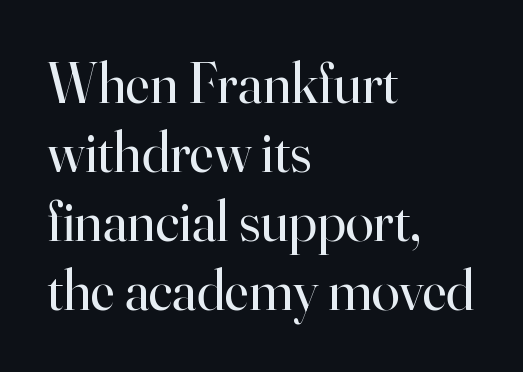
{"serif": "yes", "italic": "no", "bold": "no", "weight": "regular", "width": "normal", "stroke_contrast": "high", "x_height": "small", "monospaced": "no", "underline": "no", "align": "left", "line_spacing_ratio": 1.21, "letter_spacing": "normal", "letter_spacing_em": 0.0, "glyph_px": 57}
